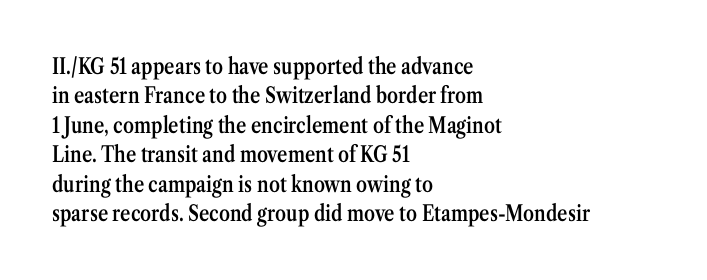
The image shows 22 px text type, upright; set left-aligned, normal line spacing (1.34x), normal letter spacing, not underlined.
